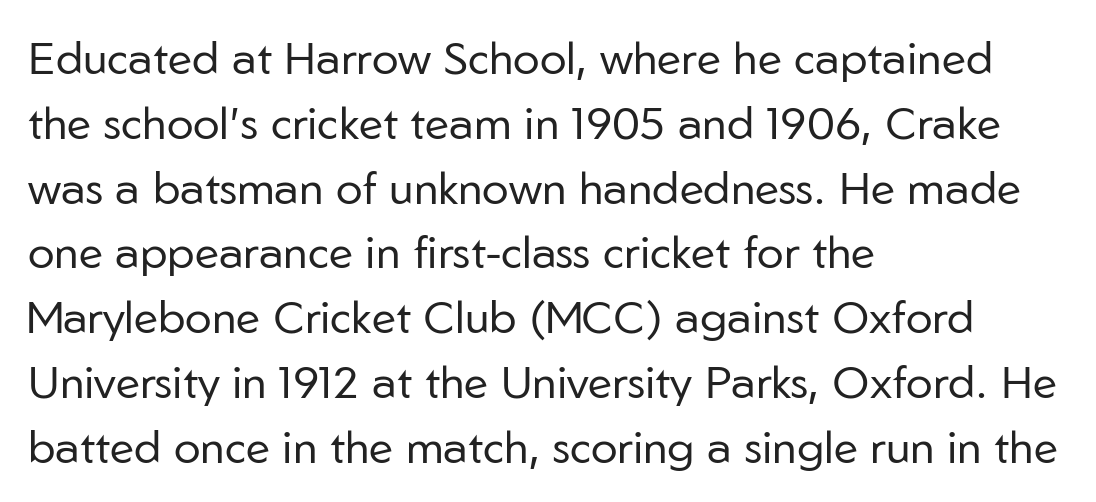
Do the characters align in a grid? No, the font is proportional. If you drew a line through each stem, it would be perfectly vertical. What's the leading like? Ordinary, nothing unusual. I'd call this a sans setting — the letters go barefoot.
